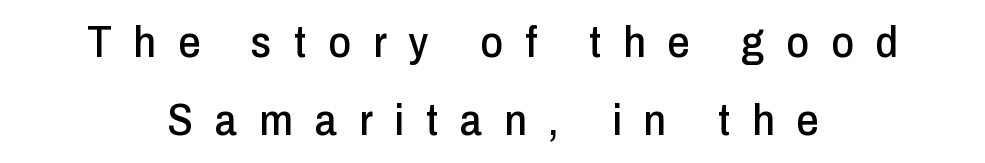
{"serif": "no", "italic": "no", "width": "condensed", "stroke_contrast": "low", "x_height": "medium", "monospaced": "no", "underline": "no", "align": "center", "line_spacing_ratio": 1.77, "letter_spacing": "wide", "letter_spacing_em": 0.5, "glyph_px": 44}
